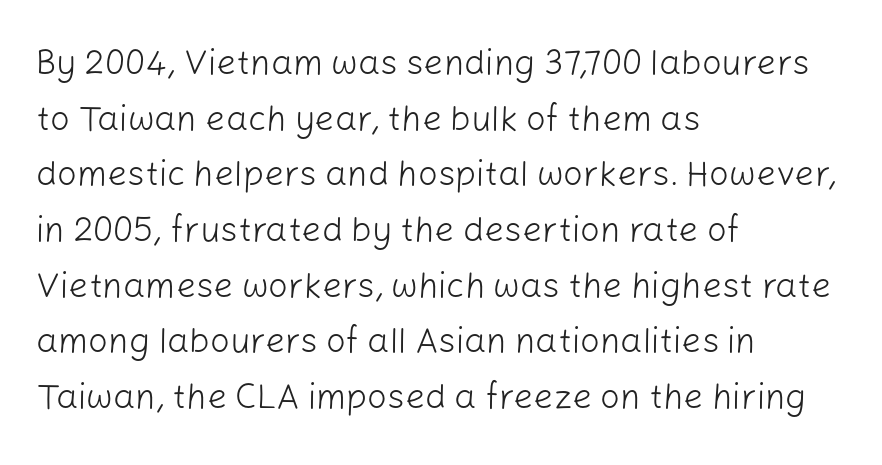
The image shows 35 px light sans-serif type, upright; set left-aligned, normal line spacing (1.59x), normal letter spacing, not underlined; low stroke contrast and a medium x-height.
